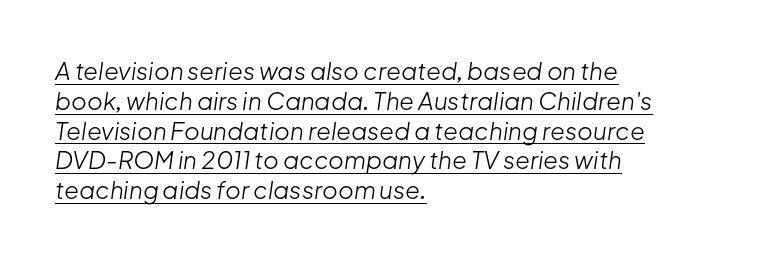
{"italic": "yes", "lean": "right", "slant_degrees": 8, "bold": "no", "underline": "yes", "align": "left", "line_spacing_ratio": 1.24, "letter_spacing": "normal", "letter_spacing_em": 0.0, "glyph_px": 24}
